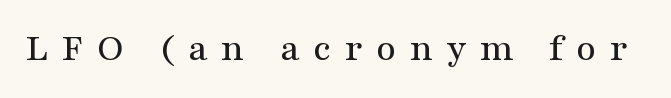
{"serif": "yes", "italic": "no", "width": "wide", "stroke_contrast": "medium", "x_height": "medium", "monospaced": "no", "underline": "no", "letter_spacing": "wide", "letter_spacing_em": 0.34, "glyph_px": 39}
